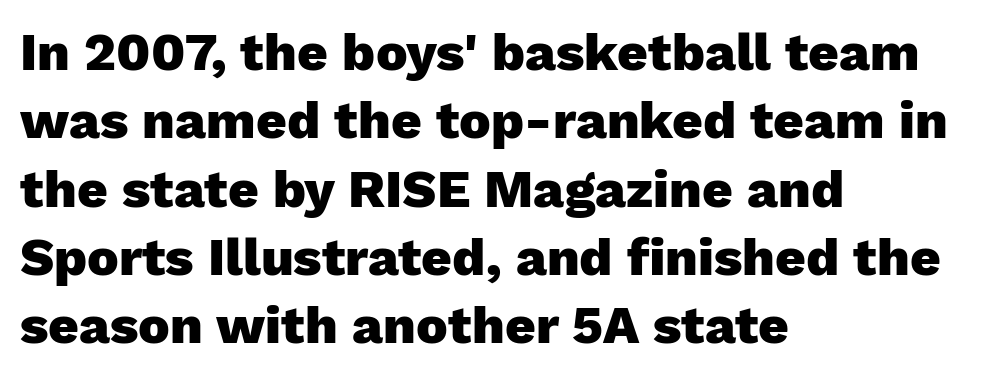
The image shows 53 px heavy sans-serif type, upright; set left-aligned, normal line spacing (1.29x), normal letter spacing, not underlined; low stroke contrast and a medium x-height.
